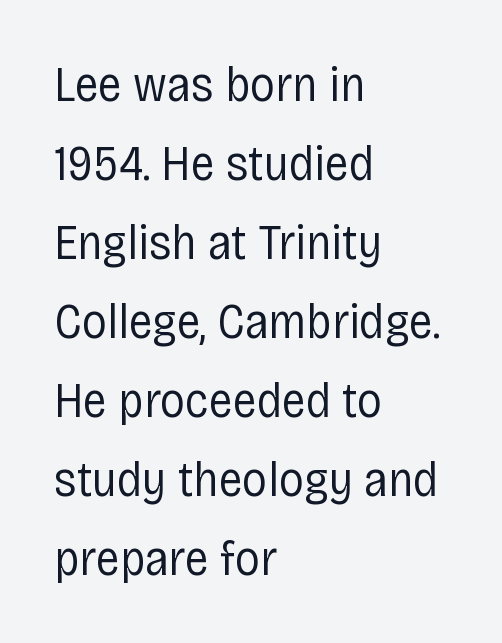
What stands out about the letter spacing? Nothing — it is the standard amount. Each letter keeps its own natural width here, so spacing adapts to shape. A clean baseline with only descenders dipping below it. Notice how descenders clear the ascenders below comfortably — that's standard leading. Ordinary non-slanted type is in use. The typesetting does not lean heavy: it is not bold.
